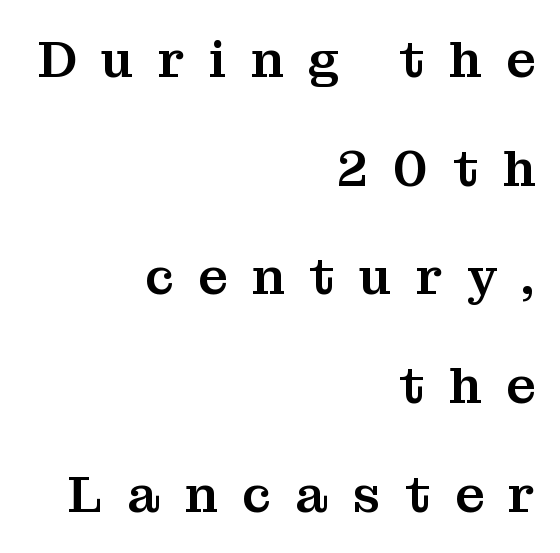
The image shows 52 px serif type, upright; set right-aligned, loose line spacing (2.09x), unusually wide letter spacing (+0.47 em), not underlined; medium stroke contrast and a medium x-height.
